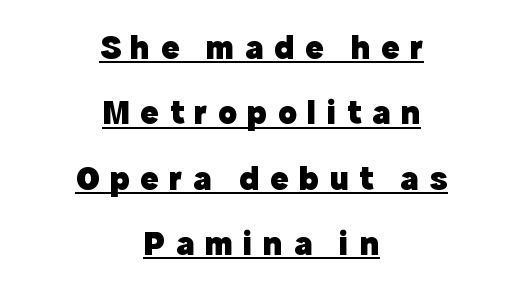
The image shows 34 px heavy sans-serif type, upright; set centered, loose line spacing (1.92x), unusually wide letter spacing (+0.31 em), underlined; a medium x-height.
